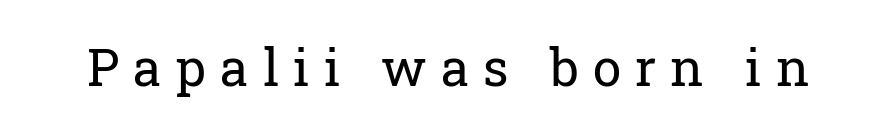
Q: Is the text bold? A: No.
Q: Is the text italic (slanted)? A: No, it is upright.
Q: Is the typeface a serif or a sans-serif typeface? A: Serif.
Q: Is the text underlined? A: No.
Q: Is the spacing between letters normal or unusually wide? A: Unusually wide.
Q: Width (condensed, normal, or wide)? A: Normal.
Q: Stroke contrast? A: Low.
Q: x-height? A: Medium.
Q: Monospaced? A: No.
